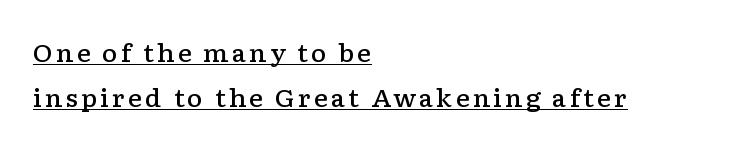
{"italic": "no", "bold": "semi", "underline": "yes", "align": "left", "line_spacing_ratio": 1.86, "glyph_px": 24}
